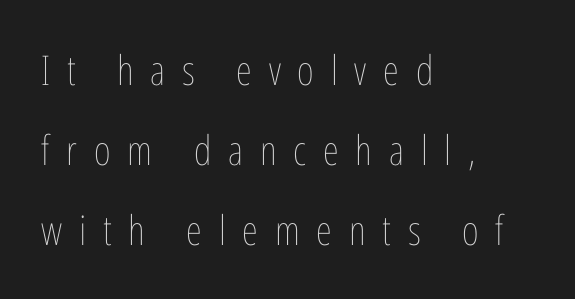
{"italic": "no", "bold": "no", "weight": "thin", "width": "condensed", "stroke_contrast": "low", "x_height": "medium", "monospaced": "no", "underline": "no", "align": "left", "line_spacing": "loose", "line_spacing_ratio": 1.95, "letter_spacing": "wide", "letter_spacing_em": 0.41, "glyph_px": 41}
